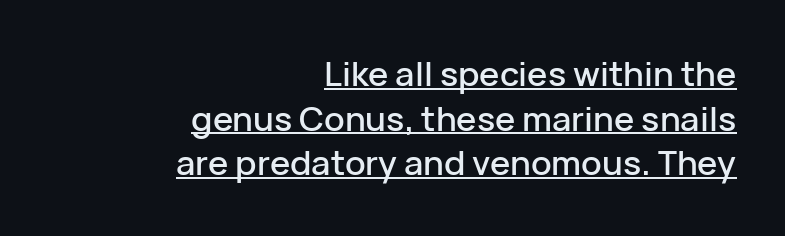
The image shows 34 px sans-serif type, upright; set right-aligned, normal line spacing (1.31x), normal letter spacing, underlined; low stroke contrast and a medium x-height.
